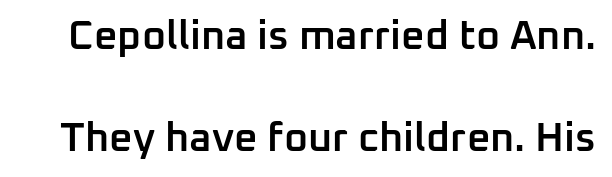
The image shows 41 px semibold sans-serif type, upright; set loose line spacing (2.49x), normal letter spacing, not underlined; low stroke contrast and a medium x-height.
